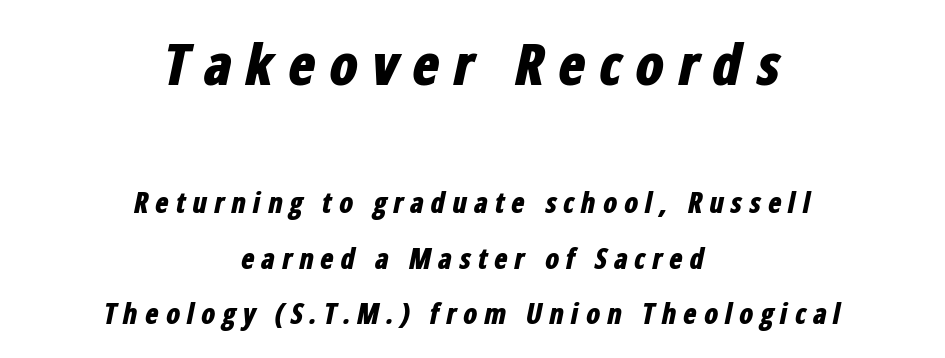
Q: Is the text bold? A: Yes.
Q: Is the text italic (slanted)? A: Yes, it leans right by about 12 degrees.
Q: Is the text underlined? A: No.
Q: How is the paragraph aligned? A: Centered.
Q: Is the spacing between letters normal or unusually wide? A: Unusually wide.
Q: Is the spacing between lines tight, normal or loose? A: Loose.
Q: Which block of text is set in a larger size, the first (top) or the second (bottom)? A: The first (top) one.
Q: Width (condensed, normal, or wide)? A: Condensed.
Q: Stroke contrast? A: Low.
Q: x-height? A: Medium.
Q: Monospaced? A: No.
